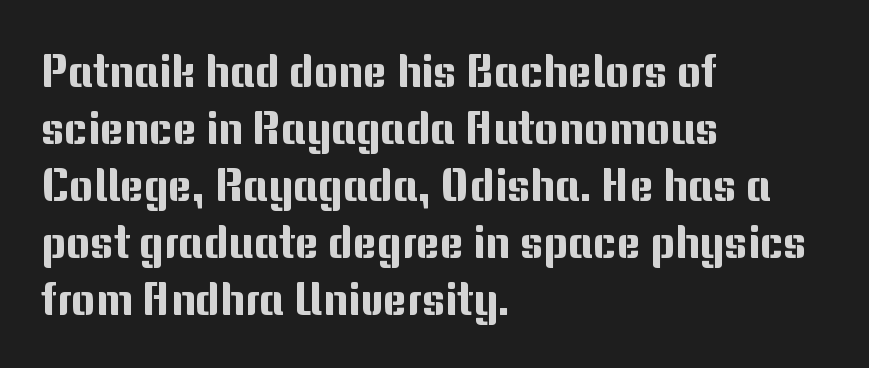
Bare-footed words on every line. Default kerning and tracking; the words read as compact shapes. The lettering stays uniformly vertical, giving the passage a roman look. Does the copy run flush right? No — it runs flush left.
